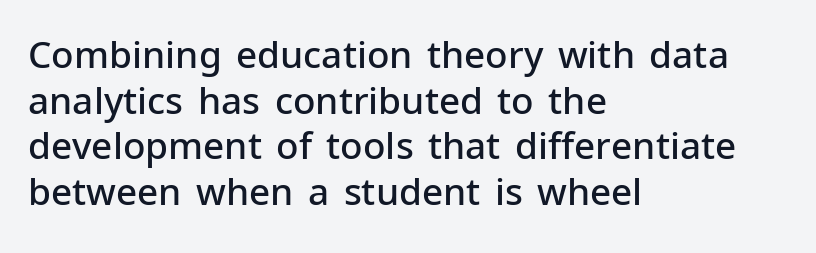
Font category for this specimen: sans-serif. This sample uses an upright cut, with every glyph sitting square on the baseline. A semibold gives these letters moderate extra thickness, short of bold. A typesetter would call this proportional, since set widths differ per character. Quick note: underline off.
